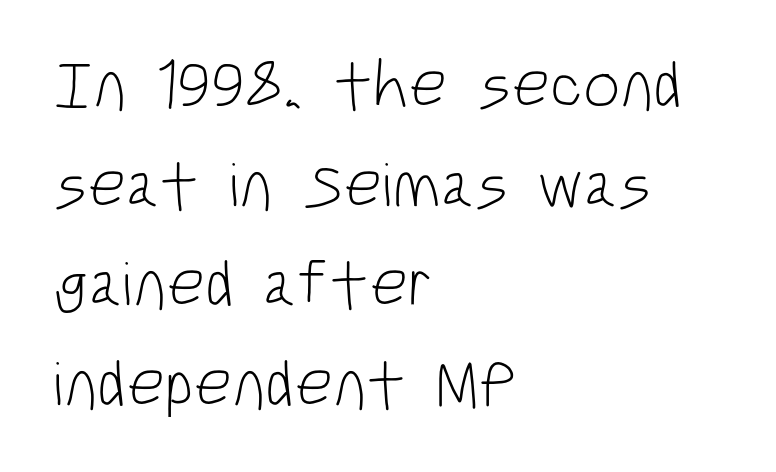
{"serif": "no", "italic": "no", "bold": "no", "weight": "light", "width": "condensed", "stroke_contrast": "low", "x_height": "large", "monospaced": "no", "underline": "no", "align": "left", "line_spacing": "normal", "line_spacing_ratio": 1.51, "letter_spacing": "normal", "letter_spacing_em": 0.0, "glyph_px": 66}
